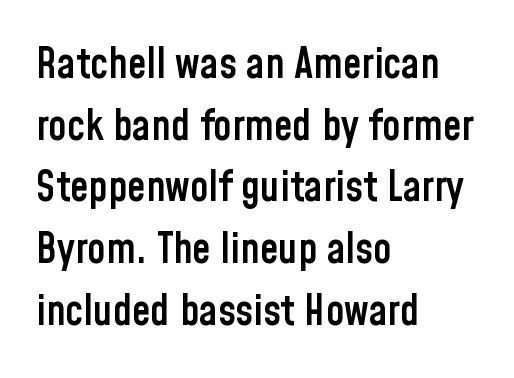
The image shows 42 px semibold, condensed sans-serif type, upright; set left-aligned, normal line spacing (1.47x), normal letter spacing, not underlined; low stroke contrast and a medium x-height.
